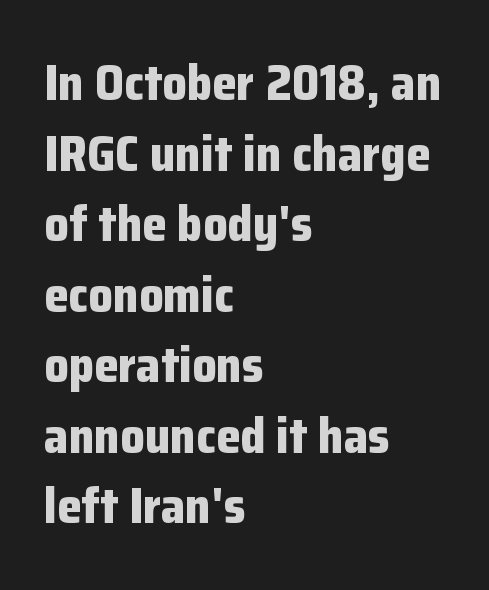
{"serif": "no", "italic": "no", "bold": "yes", "weight": "bold", "width": "normal", "stroke_contrast": "low", "x_height": "medium", "monospaced": "no", "underline": "no", "align": "left", "line_spacing": "normal", "line_spacing_ratio": 1.44, "letter_spacing": "normal", "letter_spacing_em": 0.0, "glyph_px": 49}
